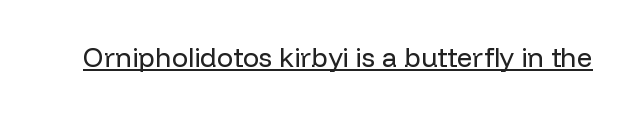
{"italic": "no", "bold": "no", "underline": "yes", "letter_spacing": "normal", "letter_spacing_em": 0.0, "glyph_px": 27}
